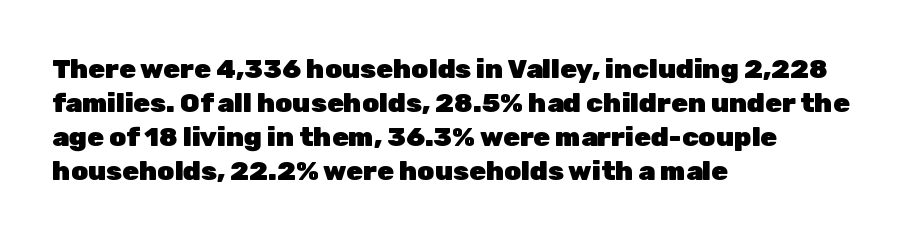
Does the weight exceed regular? Yes, all the way to bold. Short note: letters normally spaced. The space beneath each line is pristine and unruled. The typesetter chose a ragged-right arrangement here. Posture: vertical. The passage shown stacks its lines at a standard gap.
